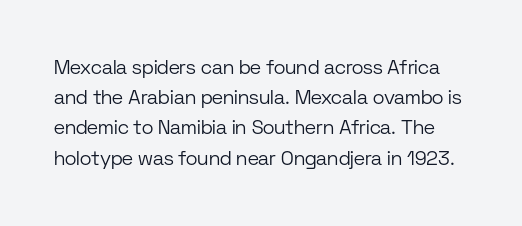
The image shows 20 px text type, upright; set normal line spacing (1.51x), normal letter spacing, not underlined.
